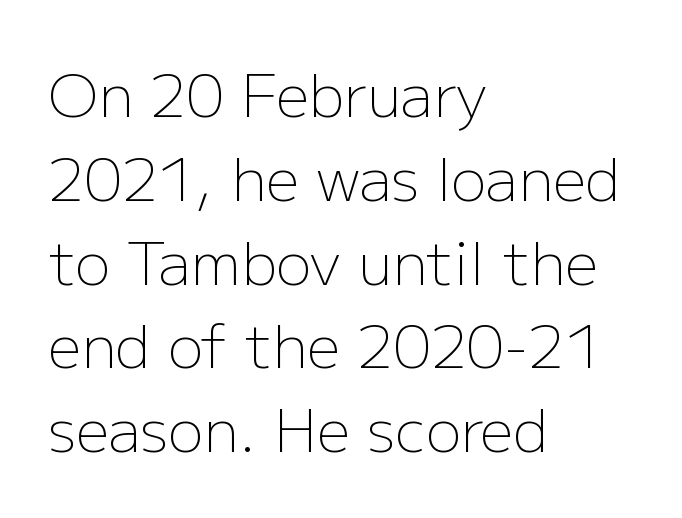
The rendering uses natural spacing where letterforms have individual widths. Beneath every word, the page is bare. This sample keeps an unexceptional amount of space between lines. The designer went with a sans here, leaving each stem footless. A roman cut, with each character standing at attention. The typesetter chose a ragged-right arrangement here.
